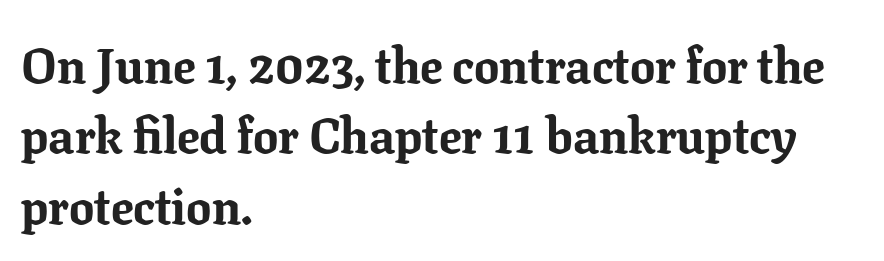
{"serif": "yes", "italic": "no", "bold": "yes", "weight": "bold", "width": "normal", "stroke_contrast": "low", "x_height": "medium", "monospaced": "no", "underline": "no", "align": "left", "line_spacing": "normal", "line_spacing_ratio": 1.41, "letter_spacing": "normal", "letter_spacing_em": 0.0, "glyph_px": 50}
